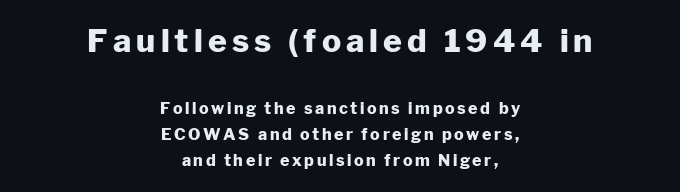
{"serif": "no", "italic": "no", "bold": "yes", "weight": "heavy", "width": "normal", "stroke_contrast": "low", "x_height": "medium", "monospaced": "no", "underline": "no", "align": "center", "line_spacing": "normal", "line_spacing_ratio": 1.62, "larger_block": "first", "size_ratio": 2.0, "glyph_px": 32}
